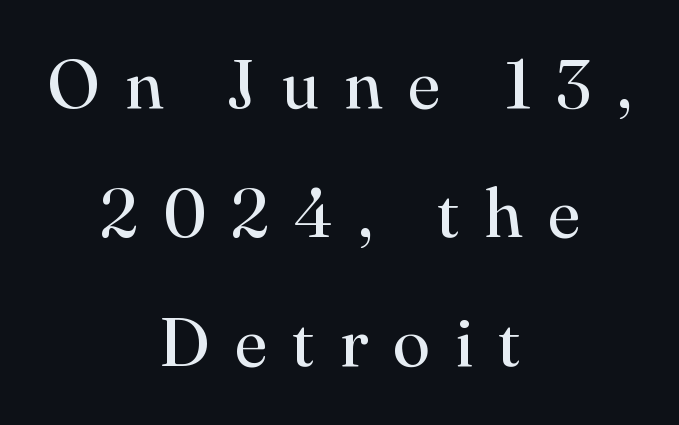
Q: Is the text bold? A: No.
Q: Is the text italic (slanted)? A: No, it is upright.
Q: Is the typeface a serif or a sans-serif typeface? A: Serif.
Q: Is the text underlined? A: No.
Q: How is the paragraph aligned? A: Centered.
Q: Is the spacing between letters normal or unusually wide? A: Unusually wide.
Q: Width (condensed, normal, or wide)? A: Normal.
Q: Stroke contrast? A: High.
Q: x-height? A: Small.
Q: Monospaced? A: No.
